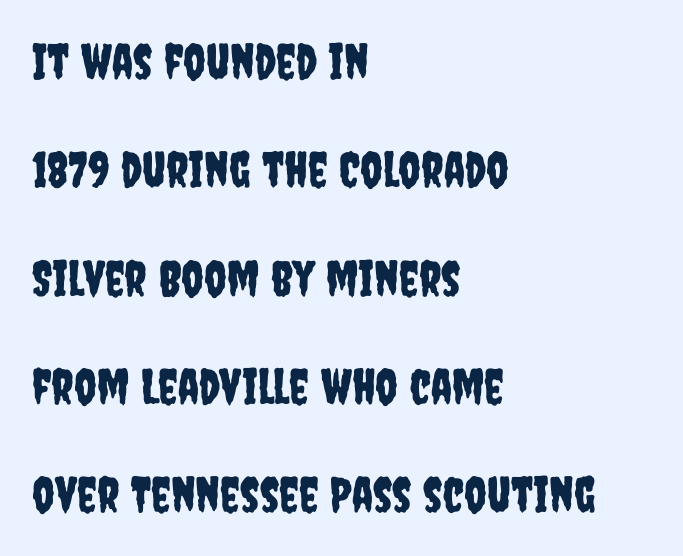
Q: Is the text italic (slanted)? A: No, it is upright.
Q: Is the typeface a serif or a sans-serif typeface? A: Sans-serif.
Q: Is the text underlined? A: No.
Q: How is the paragraph aligned? A: Left-aligned.
Q: Is the spacing between letters normal or unusually wide? A: Normal.
Q: Is the spacing between lines tight, normal or loose? A: Loose.
Q: Width (condensed, normal, or wide)? A: Condensed.
Q: Stroke contrast? A: Low.
Q: x-height? A: Large.
Q: Monospaced? A: No.
